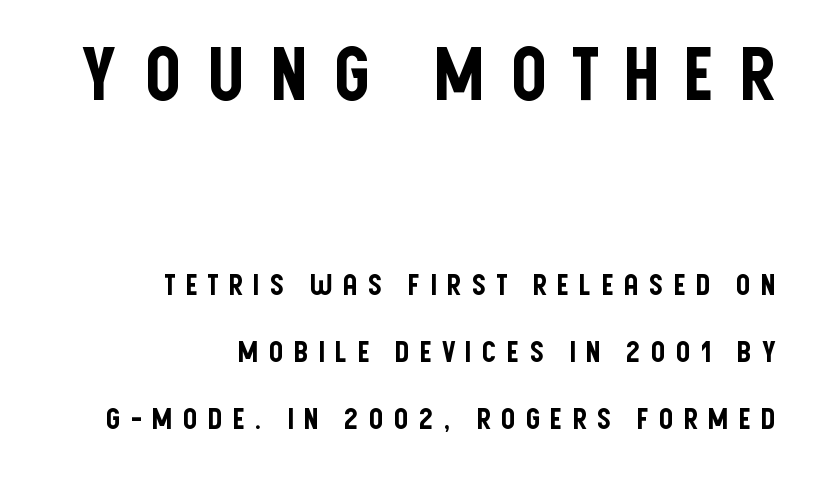
Only glyphs here, with clear space below each row. The rendering anchors every line to the right-hand side. When letters stand straight like this, we call the style roman or upright. Compare the two chunks: the upper has the greater cap height. Nothing sits at the stroke ends, so this counts as sans-serif. Do the characters align in a grid? No, the font is proportional.
